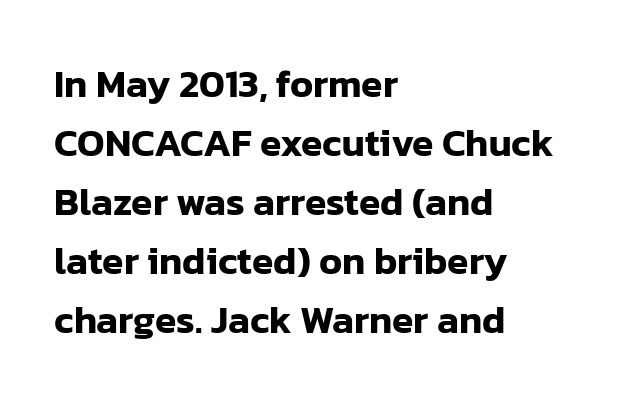
Glyph-to-glyph distance matches everyday printed text. The ragged edge is on the right, which tells us the setting is flush left. If you drew a line through each stem, it would be perfectly vertical. Serif or sans? Sans — the stroke terminals are bare. Here the designer chose a conventional face with non-uniform glyph widths.
